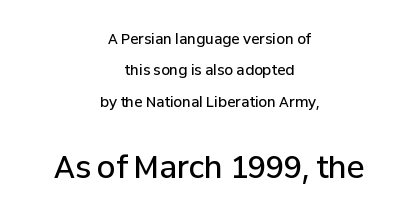
Q: Is the text bold? A: Semi-bold.
Q: Is the text italic (slanted)? A: No, it is upright.
Q: Is the typeface a serif or a sans-serif typeface? A: Sans-serif.
Q: Is the text underlined? A: No.
Q: How is the paragraph aligned? A: Centered.
Q: Is the spacing between letters normal or unusually wide? A: Normal.
Q: Is the spacing between lines tight, normal or loose? A: Loose.
Q: Which block of text is set in a larger size, the first (top) or the second (bottom)? A: The second (bottom) one.
Q: Width (condensed, normal, or wide)? A: Normal.
Q: Stroke contrast? A: Low.
Q: x-height? A: Medium.
Q: Monospaced? A: No.
